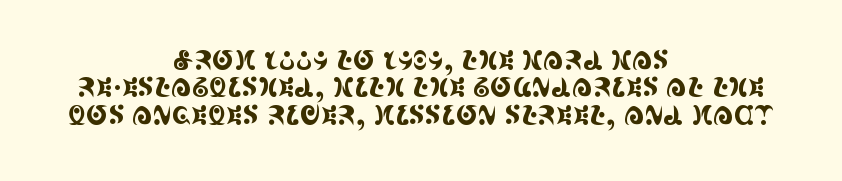
{"italic": "no", "underline": "no", "align": "center", "line_spacing": "tight", "line_spacing_ratio": 1.05, "letter_spacing": "normal", "letter_spacing_em": 0.0, "glyph_px": 26}
